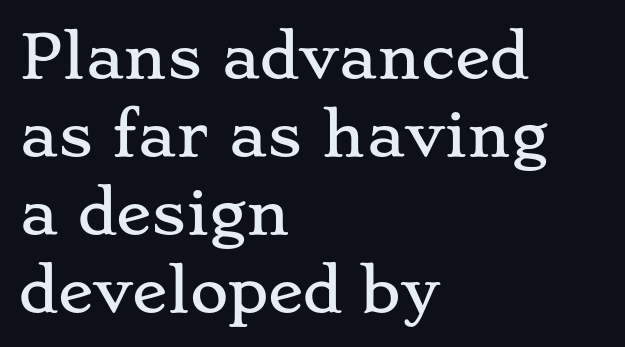
Every row of glyphs begins at an identical x-position on the left. The gaps between neighbouring characters are ordinary and unremarkable. The string is rendered with underlining switched off. Style check: upright. A typesetter would call this proportional, since set widths differ per character.
